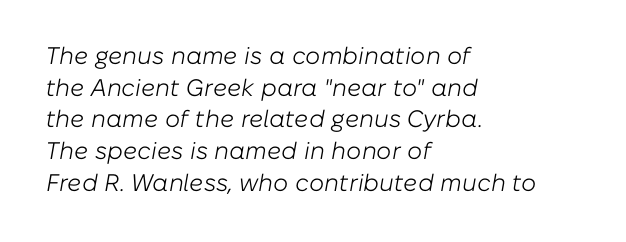
Glance below the letters and you will spot only blank space. A normal amount of white space separates one row of letters from the next. These lines stack with their left ends in a neat column. No heavy texture on the line: the type isn't bold. Here the glyphs are tracked normally, forming tight word shapes.
